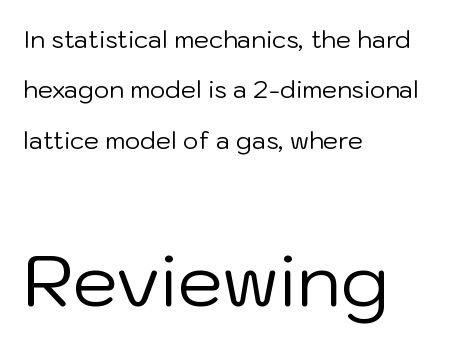
Q: Is the text bold? A: No.
Q: Is the text italic (slanted)? A: No, it is upright.
Q: Is the typeface a serif or a sans-serif typeface? A: Sans-serif.
Q: Is the text underlined? A: No.
Q: How is the paragraph aligned? A: Left-aligned.
Q: Is the spacing between letters normal or unusually wide? A: Normal.
Q: Is the spacing between lines tight, normal or loose? A: Loose.
Q: Which block of text is set in a larger size, the first (top) or the second (bottom)? A: The second (bottom) one.
Q: Width (condensed, normal, or wide)? A: Normal.
Q: Stroke contrast? A: Low.
Q: x-height? A: Medium.
Q: Monospaced? A: No.
